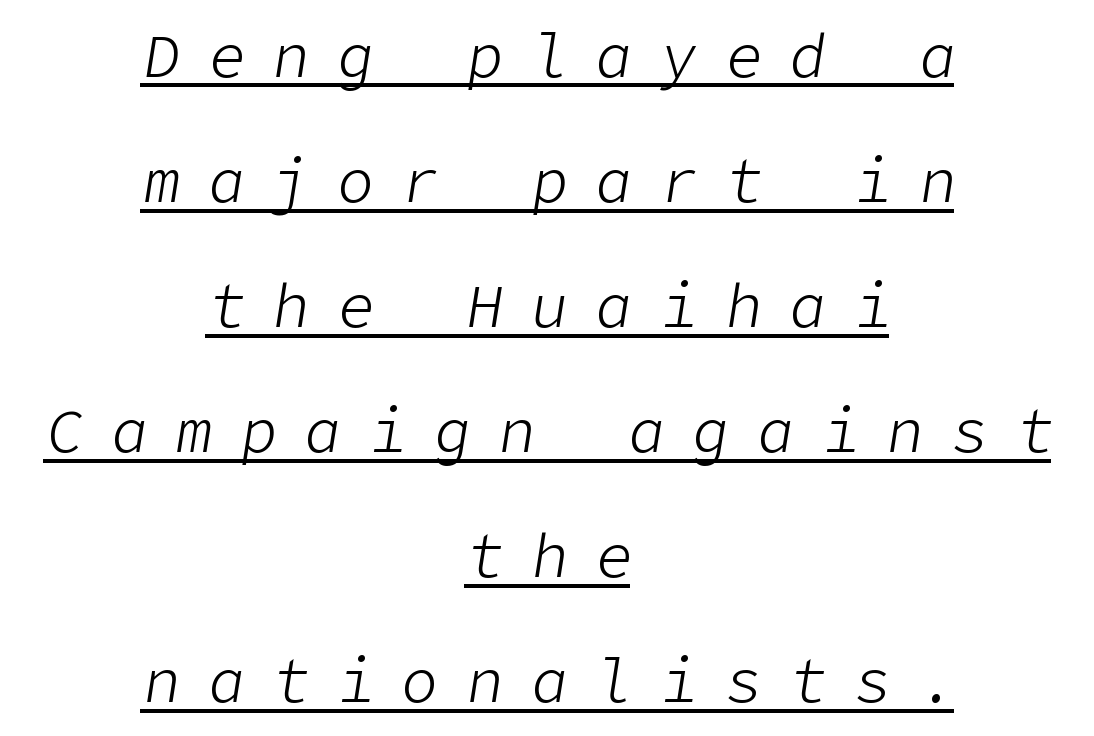
{"italic": "yes", "lean": "right", "slant_degrees": 9, "bold": "no", "weight": "light", "width": "normal", "stroke_contrast": "low", "x_height": "medium", "underline": "yes", "align": "center", "line_spacing": "loose", "line_spacing_ratio": 2.05, "letter_spacing": "wide", "letter_spacing_em": 0.46, "glyph_px": 61}
